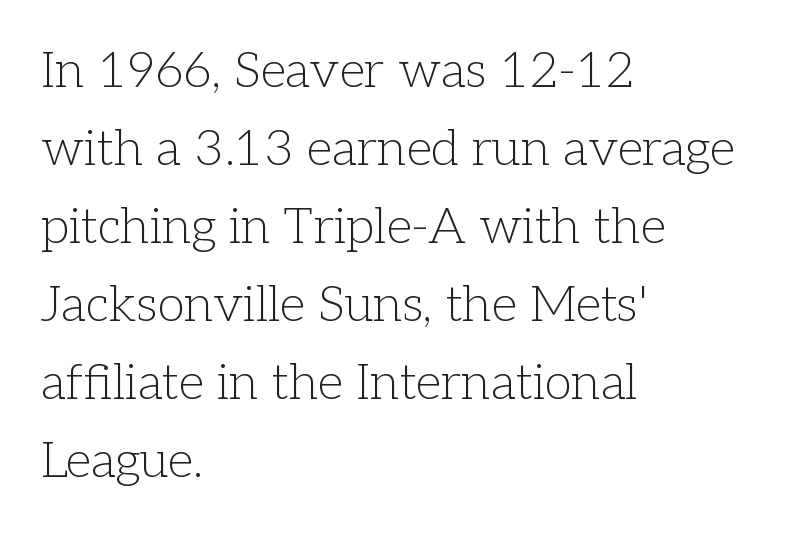
Q: Is the text bold? A: No.
Q: Is the text italic (slanted)? A: No, it is upright.
Q: Is the typeface a serif or a sans-serif typeface? A: Serif.
Q: Is the text underlined? A: No.
Q: How is the paragraph aligned? A: Left-aligned.
Q: Is the spacing between letters normal or unusually wide? A: Normal.
Q: Is the spacing between lines tight, normal or loose? A: Normal.
Q: Width (condensed, normal, or wide)? A: Normal.
Q: Stroke contrast? A: Low.
Q: x-height? A: Medium.
Q: Monospaced? A: No.
